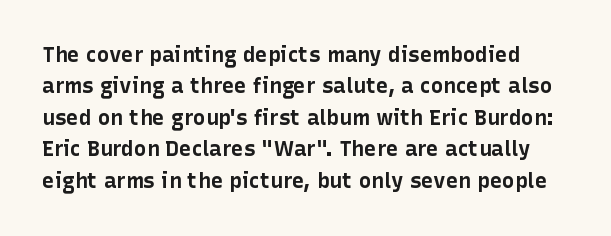
{"italic": "no", "bold": "yes", "underline": "no", "line_spacing": "normal", "line_spacing_ratio": 1.5, "letter_spacing": "normal", "letter_spacing_em": 0.0, "glyph_px": 21}
